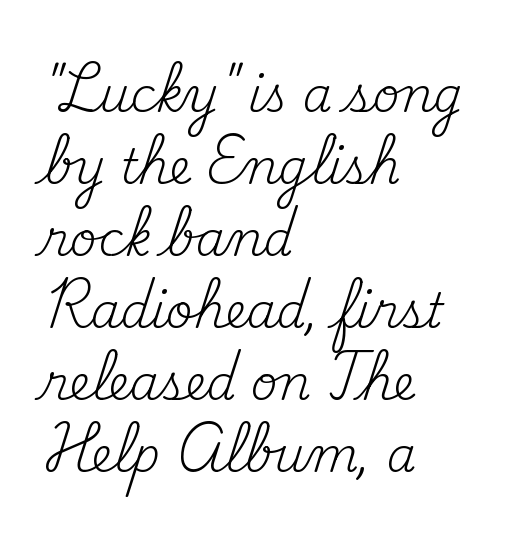
The image shows 47 px regular-weight serif type; set left-aligned, normal line spacing (1.53x), normal letter spacing, not underlined; medium stroke contrast and a small x-height.
